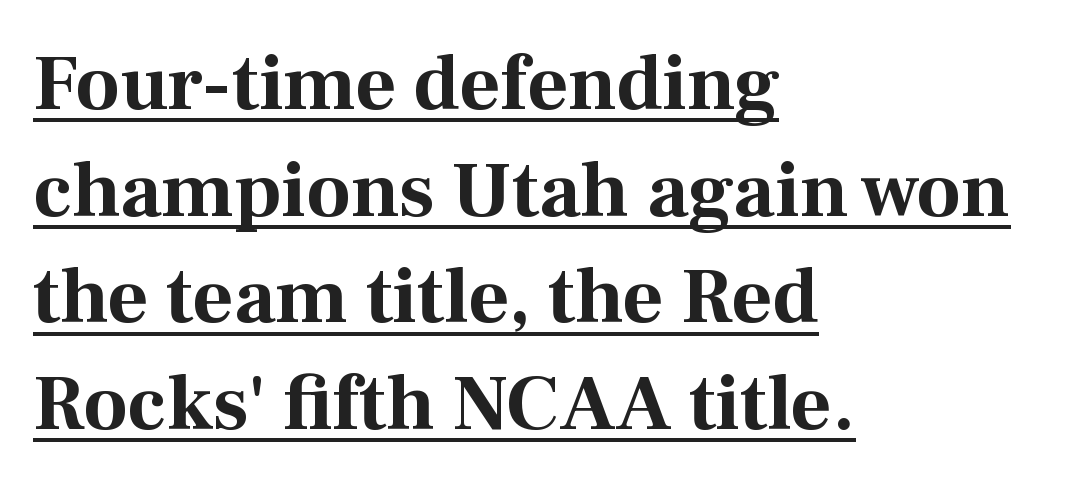
Q: Is the text bold? A: Yes.
Q: Is the text italic (slanted)? A: No, it is upright.
Q: Is the typeface a serif or a sans-serif typeface? A: Serif.
Q: Is the text underlined? A: Yes.
Q: How is the paragraph aligned? A: Left-aligned.
Q: Is the spacing between letters normal or unusually wide? A: Normal.
Q: Is the spacing between lines tight, normal or loose? A: Normal.
Q: Width (condensed, normal, or wide)? A: Normal.
Q: Stroke contrast? A: Medium.
Q: x-height? A: Medium.
Q: Monospaced? A: No.
